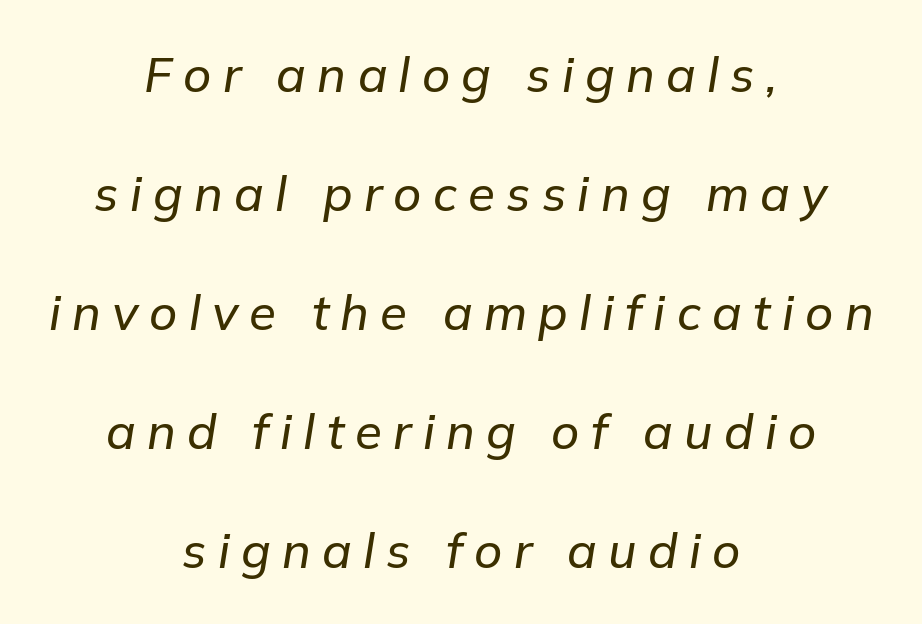
The image shows 49 px text type, italic (leaning right); set centered, loose line spacing (2.43x), unusually wide letter spacing (+0.23 em), not underlined; low stroke contrast and a medium x-height.
